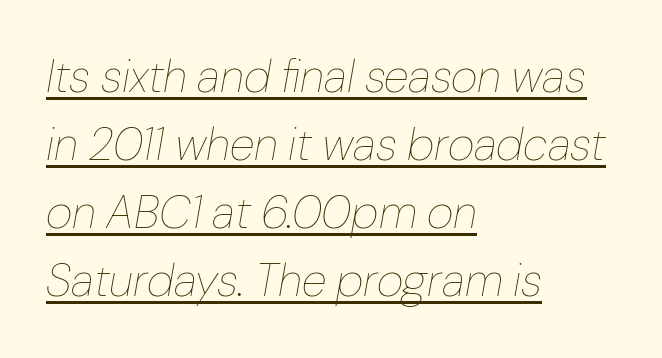
No extra ink here — the face is not bold. Notice how the stems are inclined rather than vertical — that's the hallmark of italics. The string is rendered with underlining switched on. The letters advance in unequal steps, a hallmark of proportional type.
